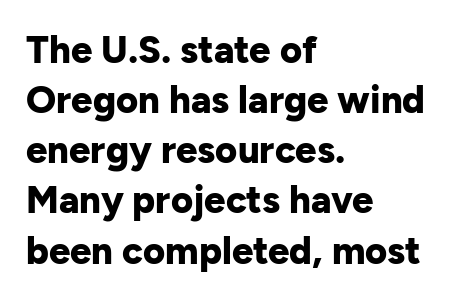
Q: Is the text bold? A: Yes.
Q: Is the text italic (slanted)? A: No, it is upright.
Q: Is the typeface a serif or a sans-serif typeface? A: Sans-serif.
Q: Is the text underlined? A: No.
Q: How is the paragraph aligned? A: Left-aligned.
Q: Is the spacing between letters normal or unusually wide? A: Normal.
Q: Is the spacing between lines tight, normal or loose? A: Normal.
Q: Width (condensed, normal, or wide)? A: Normal.
Q: Stroke contrast? A: Low.
Q: x-height? A: Medium.
Q: Monospaced? A: No.
